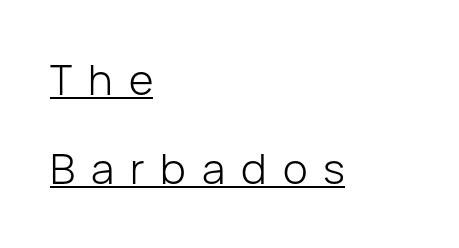
{"serif": "no", "italic": "no", "bold": "no", "weight": "light", "width": "normal", "stroke_contrast": "low", "x_height": "medium", "monospaced": "no", "underline": "yes", "align": "left", "line_spacing": "loose", "line_spacing_ratio": 2.13, "letter_spacing": "wide", "letter_spacing_em": 0.38, "glyph_px": 42}
